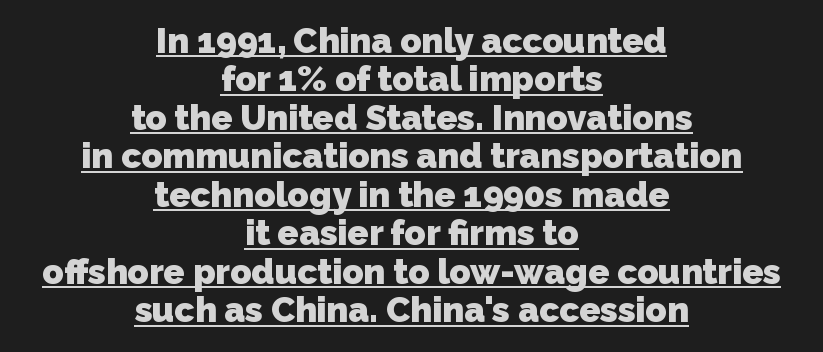
These lines keep a tight, regular rhythm from letter to letter. Students, observe: this is what under-led, compact text looks like. The lines are quadded center. Weight: bold. In terms of letterform style, serifs are entirely absent. Each letter keeps its own natural width here, so spacing adapts to shape.
